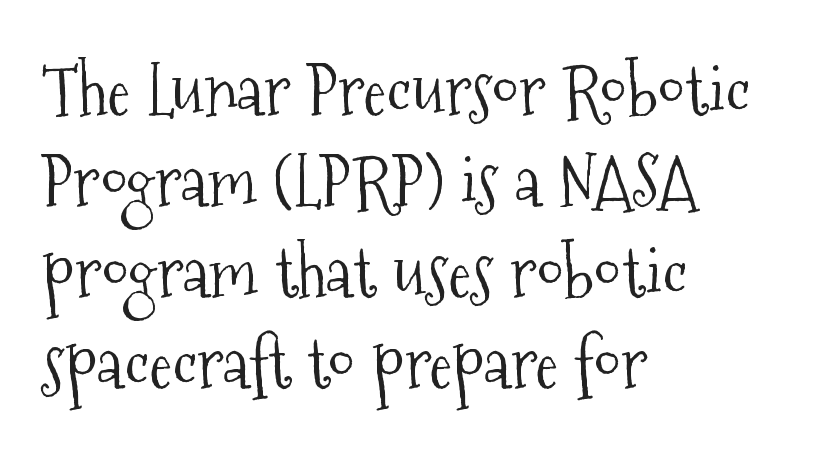
Q: Is the text bold? A: No.
Q: Is the text italic (slanted)? A: No, it is upright.
Q: Is the typeface a serif or a sans-serif typeface? A: Serif.
Q: Is the text underlined? A: No.
Q: How is the paragraph aligned? A: Left-aligned.
Q: Is the spacing between letters normal or unusually wide? A: Normal.
Q: Is the spacing between lines tight, normal or loose? A: Normal.
Q: Width (condensed, normal, or wide)? A: Condensed.
Q: Stroke contrast? A: Medium.
Q: x-height? A: Medium.
Q: Monospaced? A: No.
